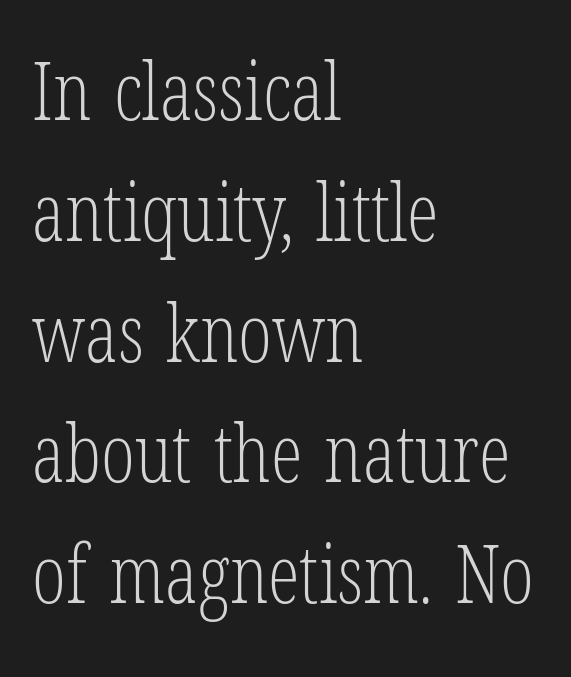
Q: Is the text bold? A: No.
Q: Is the text italic (slanted)? A: No, it is upright.
Q: Is the typeface a serif or a sans-serif typeface? A: Serif.
Q: Is the text underlined? A: No.
Q: How is the paragraph aligned? A: Left-aligned.
Q: Is the spacing between letters normal or unusually wide? A: Normal.
Q: Is the spacing between lines tight, normal or loose? A: Normal.
Q: Width (condensed, normal, or wide)? A: Condensed.
Q: Stroke contrast? A: Low.
Q: x-height? A: Medium.
Q: Monospaced? A: No.
